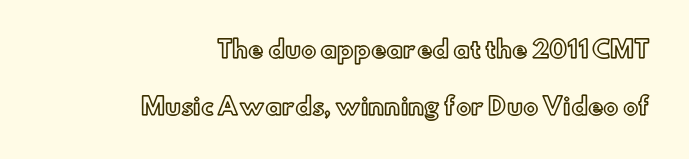
Q: Is the text italic (slanted)? A: No, it is upright.
Q: Is the text underlined? A: No.
Q: How is the paragraph aligned? A: Right-aligned.
Q: Is the spacing between letters normal or unusually wide? A: Normal.
Q: Is the spacing between lines tight, normal or loose? A: Loose.
